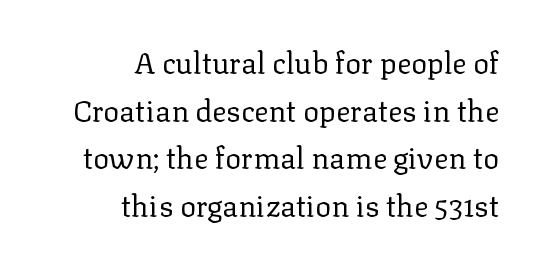
Q: Is the text bold? A: No.
Q: Is the text italic (slanted)? A: No, it is upright.
Q: Is the typeface a serif or a sans-serif typeface? A: Serif.
Q: Is the text underlined? A: No.
Q: How is the paragraph aligned? A: Right-aligned.
Q: Is the spacing between letters normal or unusually wide? A: Normal.
Q: Is the spacing between lines tight, normal or loose? A: Normal.
Q: Width (condensed, normal, or wide)? A: Normal.
Q: Stroke contrast? A: Low.
Q: x-height? A: Medium.
Q: Monospaced? A: No.
